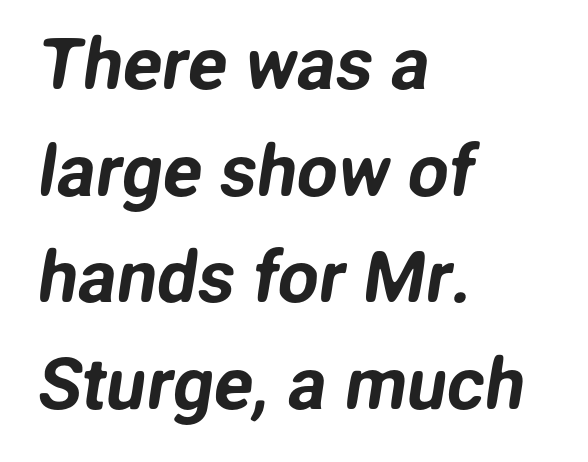
The image shows 72 px sans-serif type; set left-aligned, normal line spacing (1.48x), normal letter spacing, not underlined; low stroke contrast and a medium x-height.
